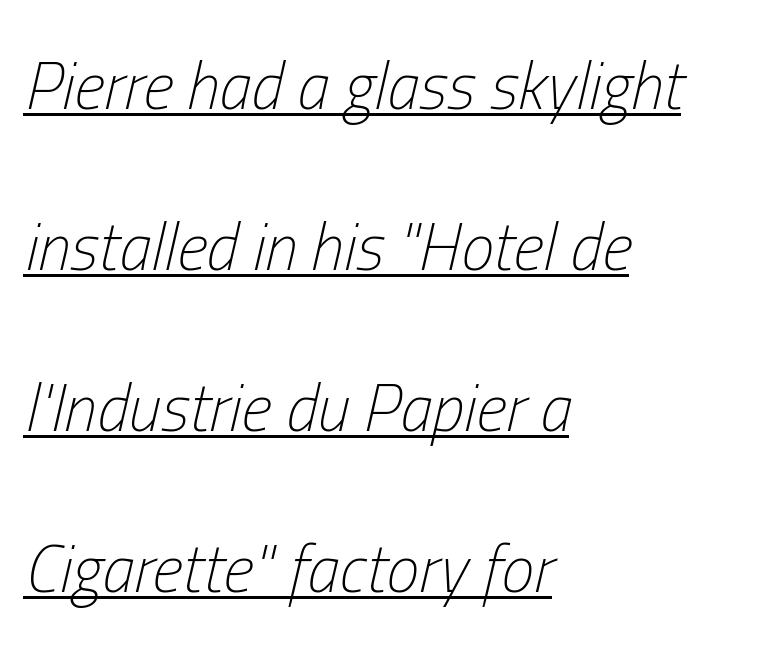
You can see a thin bar hugging the bottom of the glyphs. Here the designer chose a conventional face with non-uniform glyph widths. The rag falls on the right side of this text block. Each word holds together tightly as a unit, with standard inter-letter gaps. The lines are spread far apart with generous leading. In terms of posture, this sample is oblique.
